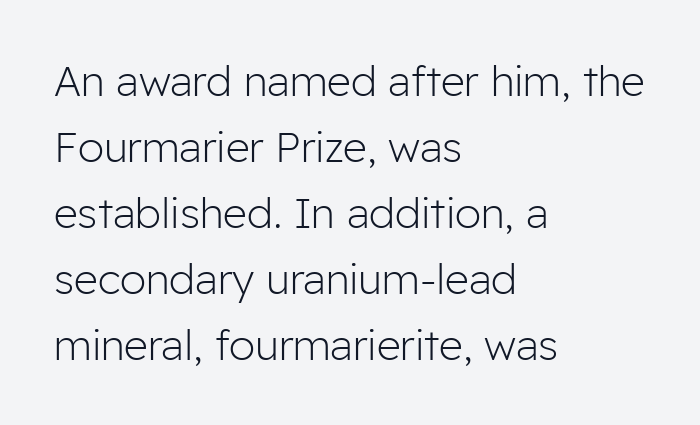
{"serif": "no", "italic": "no", "bold": "no", "weight": "light", "width": "normal", "stroke_contrast": "low", "x_height": "medium", "monospaced": "no", "underline": "no", "align": "left", "line_spacing": "normal", "line_spacing_ratio": 1.57, "letter_spacing": "normal", "letter_spacing_em": 0.0, "glyph_px": 42}
